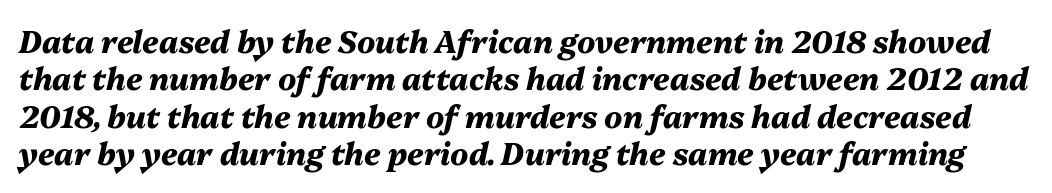
Q: Is the text bold? A: Yes.
Q: Is the text italic (slanted)? A: Yes, it leans right by about 13 degrees.
Q: Is the text underlined? A: No.
Q: Is the spacing between letters normal or unusually wide? A: Normal.
Q: Is the spacing between lines tight, normal or loose? A: Normal.
Q: Width (condensed, normal, or wide)? A: Normal.
Q: Stroke contrast? A: Medium.
Q: x-height? A: Medium.
Q: Monospaced? A: No.
